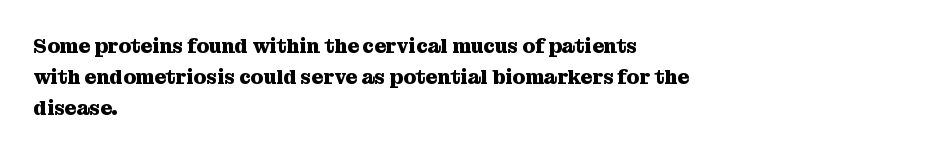
A student would call this left alignment; a typographer would say flush left, rag right. Any mark beneath the type? The region is blank. A dark, heavy texture on the line: the type is bold. The leading is moderate, giving the passage an even texture. The gaps between neighbouring characters are ordinary and unremarkable. The axis of the letterforms is exactly vertical.
